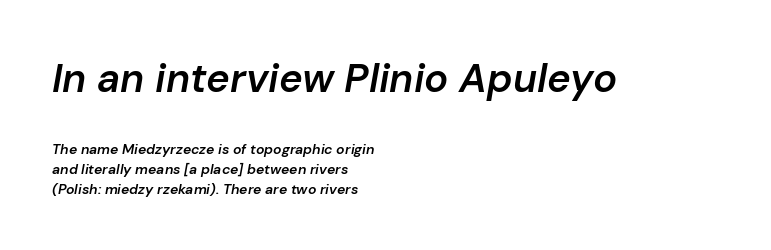
The image shows 40 px semibold type, italic (leaning right); set left-aligned, normal line spacing (1.41x), normal letter spacing, not underlined; the first (top) block is 2.86x larger; low stroke contrast and a medium x-height.
